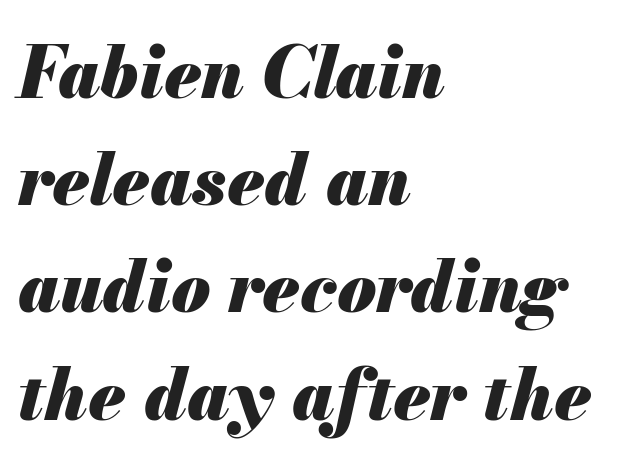
Q: Is the text bold? A: Yes.
Q: Is the text italic (slanted)? A: Yes, it leans right by about 13 degrees.
Q: Is the text underlined? A: No.
Q: How is the paragraph aligned? A: Left-aligned.
Q: Is the spacing between letters normal or unusually wide? A: Normal.
Q: Is the spacing between lines tight, normal or loose? A: Normal.
Q: Width (condensed, normal, or wide)? A: Normal.
Q: Stroke contrast? A: Medium.
Q: x-height? A: Small.
Q: Monospaced? A: No.
